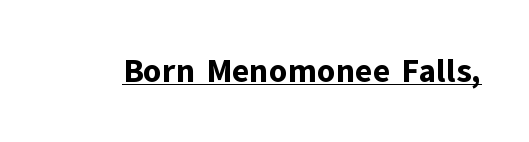
You can tell from the bare stems that sans-serif type was used. These lines carry a lot of weight — the face is fully bold. The letters sit at their default tracking, neither squeezed nor spread. Varying glyph widths throughout — classic text-font behaviour. Quick note: underline on.
